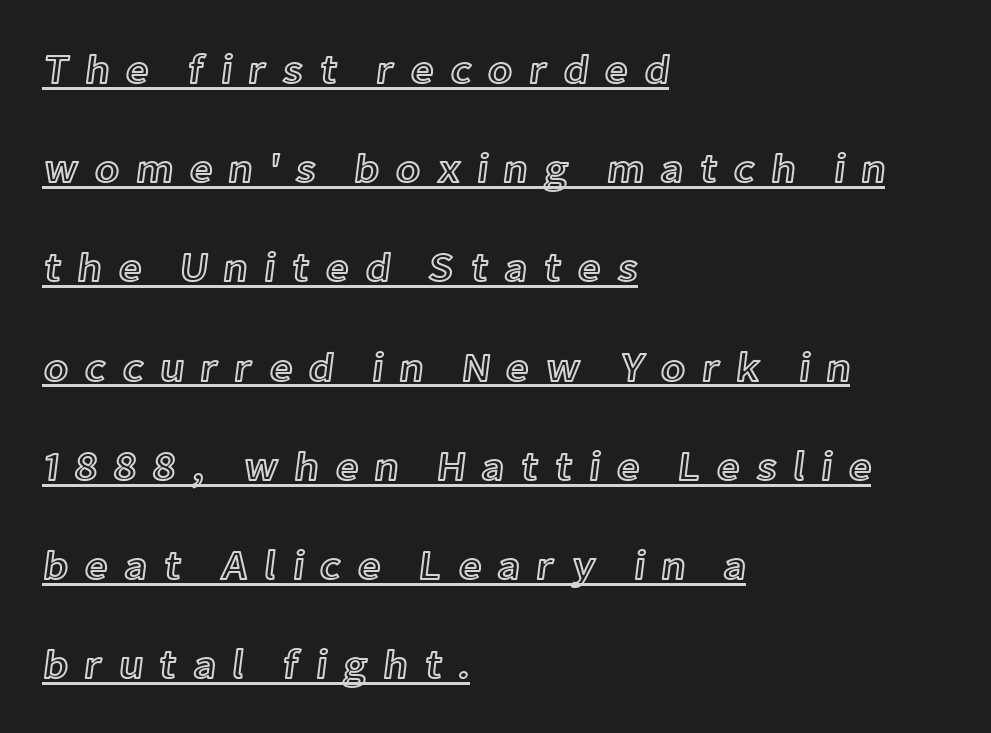
{"width": "normal", "x_height": "medium", "monospaced": "no", "underline": "yes", "align": "left", "line_spacing": "loose", "line_spacing_ratio": 2.42, "letter_spacing": "wide", "letter_spacing_em": 0.38, "glyph_px": 41}
